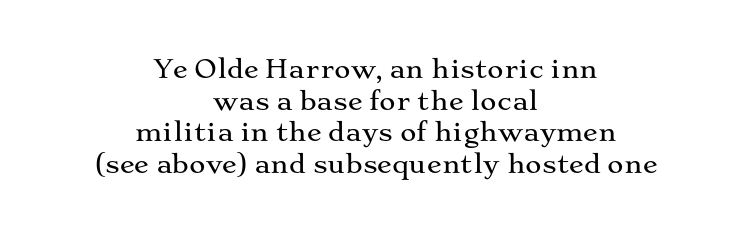
{"italic": "no", "underline": "no", "align": "center", "line_spacing": "normal", "line_spacing_ratio": 1.27, "letter_spacing": "normal", "letter_spacing_em": 0.0, "glyph_px": 25}
